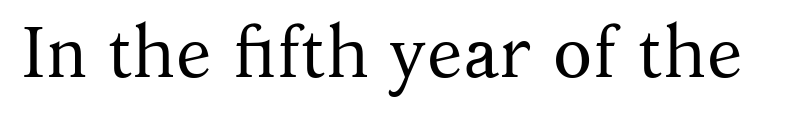
The image shows 72 px regular-weight serif type, upright; set normal letter spacing, not underlined; medium stroke contrast and a medium x-height.
